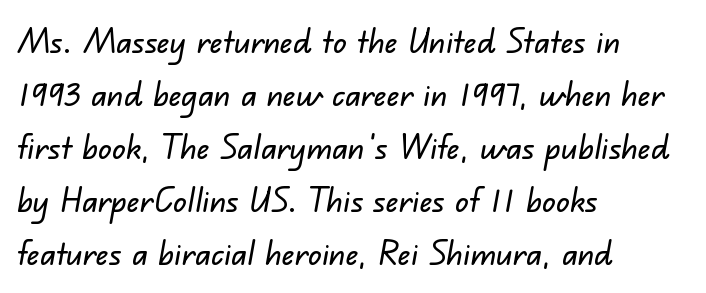
Note the varied advance widths — an 'i' is clearly narrower than an 'm'. The designer went with a sans here, leaving each stem footless. Quick note: interline space is typical. Compared with a centered layout, this one pins lines to the left instead. Does extra space separate the letters? No, they use regular spacing. The foot of each line stays bare and open.
